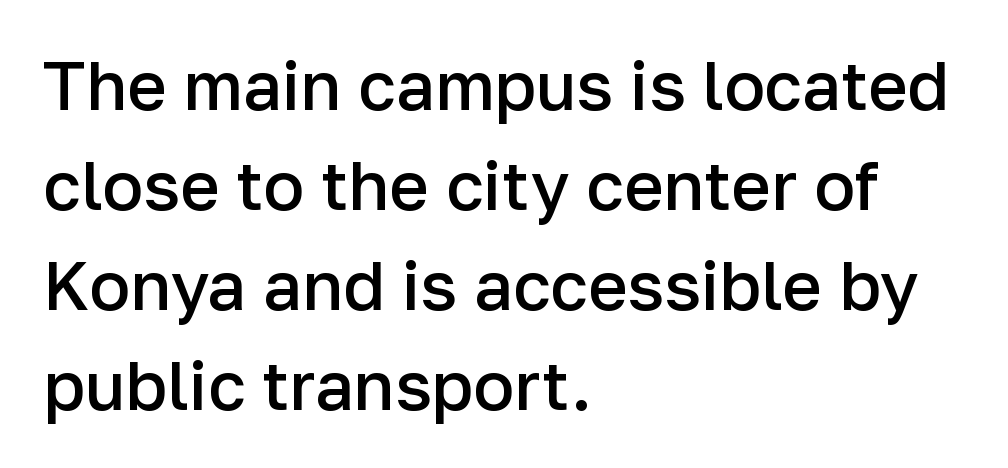
The letterforms sit shoulder to shoulder at normal distance. If you drew a ruler down the left edge, every line would touch it. The specimen omits any rule beneath the text block's lines. Each letter keeps its own natural width here, so spacing adapts to shape. The letters stand straight up with perfectly vertical stems. Is this a sans? Yes — the strokes have no serifs.
